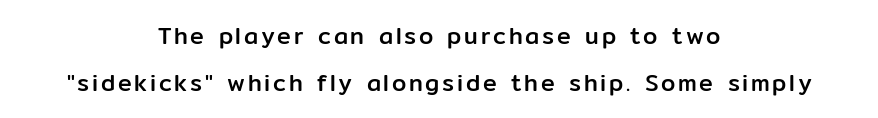
Q: Is the text italic (slanted)? A: No, it is upright.
Q: Is the text underlined? A: No.
Q: How is the paragraph aligned? A: Centered.
Q: Is the spacing between lines tight, normal or loose? A: Loose.
